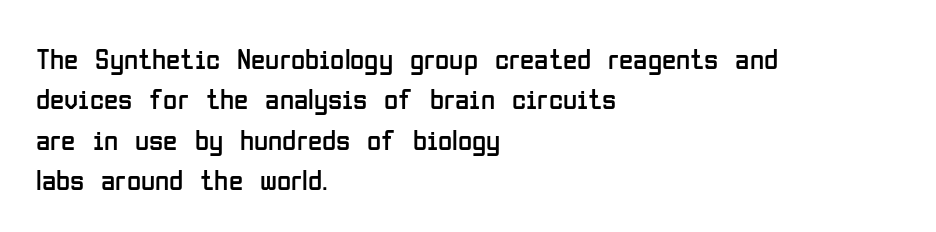
Q: Is the text bold? A: No.
Q: Is the text italic (slanted)? A: No, it is upright.
Q: Is the typeface a serif or a sans-serif typeface? A: Sans-serif.
Q: Is the text underlined? A: No.
Q: How is the paragraph aligned? A: Left-aligned.
Q: Is the spacing between letters normal or unusually wide? A: Normal.
Q: Is the spacing between lines tight, normal or loose? A: Normal.
Q: Width (condensed, normal, or wide)? A: Condensed.
Q: Stroke contrast? A: Low.
Q: x-height? A: Medium.
Q: Monospaced? A: No.
